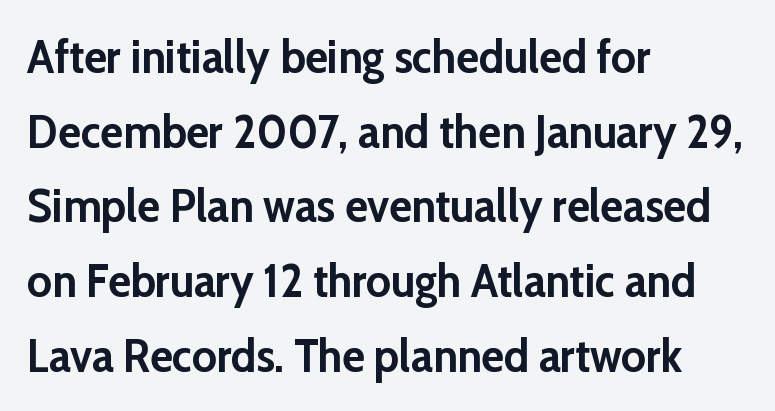
Compared with a centered layout, this one pins lines to the left instead. A typesetter would call this leading conventional body-copy spacing. A sans-serif font was chosen for this passage. Rendered with straight, roman letterforms. Is this a fixed-width face? No — the glyphs have proportional, varying widths. Pretty heavy lettering here — definitely bold.
